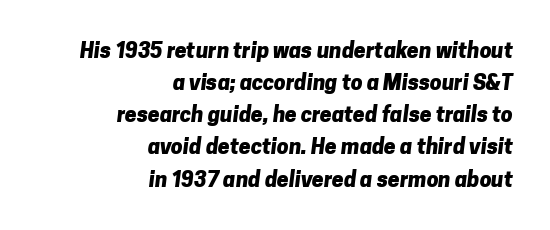
Underline: absent. Rows of type keep a routine distance in the vertical direction. Short note: letters normally spaced. In CSS terms this would be text-align: right. How heavy is the stroke? Heavy — this is a bold.
